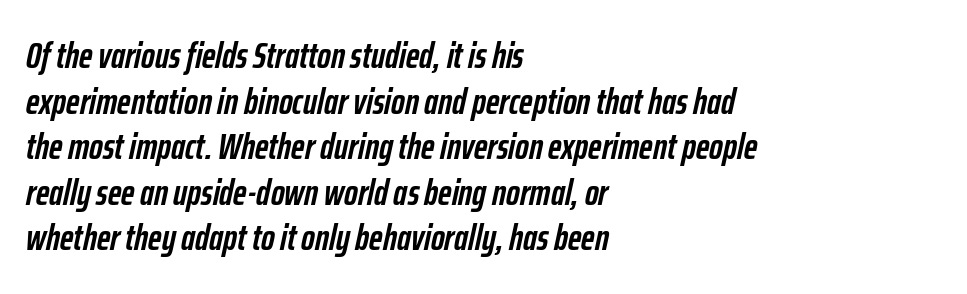
The image shows 37 px semibold, condensed type, italic (leaning right); set left-aligned, line spacing 1.23x, normal letter spacing, not underlined; low stroke contrast and a medium x-height.
